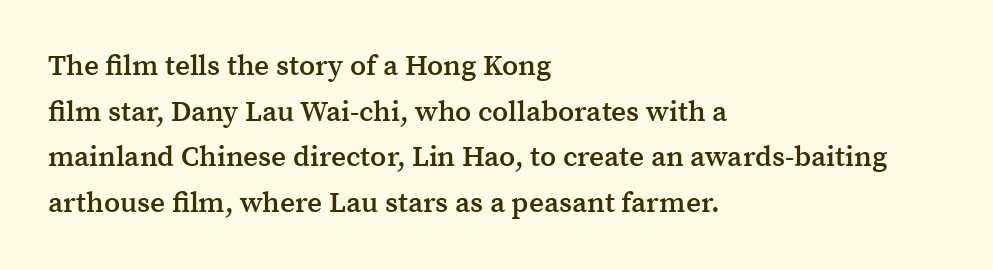
{"serif": "yes", "italic": "no", "bold": "semi", "weight": "semibold", "width": "normal", "stroke_contrast": "medium", "x_height": "medium", "monospaced": "no", "underline": "no", "align": "left", "line_spacing": "normal", "line_spacing_ratio": 1.57, "letter_spacing": "normal", "letter_spacing_em": 0.0, "glyph_px": 29}
